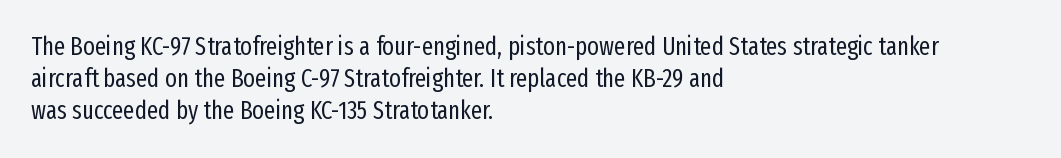
Q: Is the text bold? A: No.
Q: Is the text italic (slanted)? A: No, it is upright.
Q: Is the text underlined? A: No.
Q: How is the paragraph aligned? A: Left-aligned.
Q: Is the spacing between letters normal or unusually wide? A: Normal.
Q: Is the spacing between lines tight, normal or loose? A: Normal.
